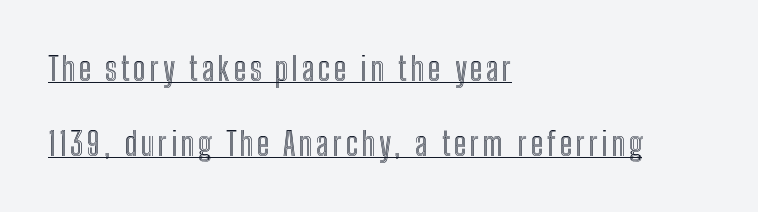
Q: Is the text italic (slanted)? A: No, it is upright.
Q: Is the text underlined? A: Yes.
Q: How is the paragraph aligned? A: Left-aligned.
Q: Is the spacing between lines tight, normal or loose? A: Loose.
Q: Width (condensed, normal, or wide)? A: Condensed.
Q: x-height? A: Medium.
Q: Monospaced? A: No.
